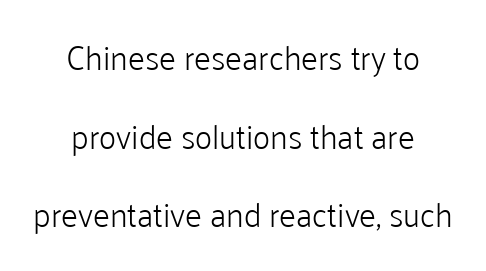
{"serif": "no", "italic": "no", "bold": "no", "weight": "light", "width": "normal", "stroke_contrast": "low", "x_height": "medium", "monospaced": "no", "underline": "no", "align": "center", "line_spacing": "loose", "line_spacing_ratio": 2.38, "letter_spacing": "normal", "letter_spacing_em": 0.0, "glyph_px": 33}
